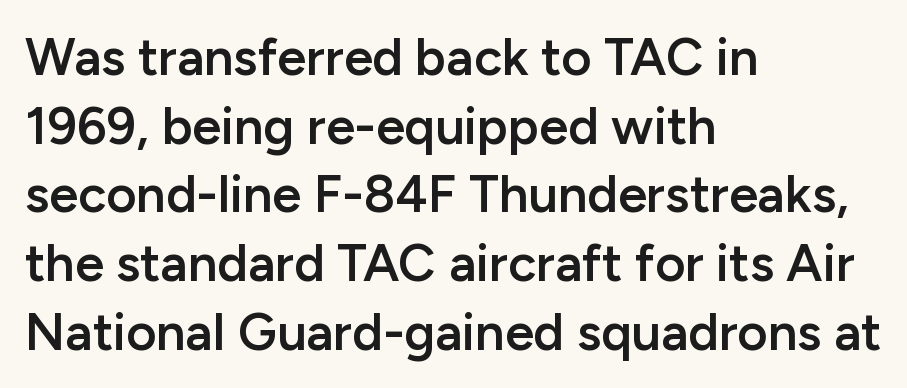
{"serif": "no", "italic": "no", "bold": "semi", "weight": "semibold", "width": "normal", "stroke_contrast": "low", "x_height": "medium", "monospaced": "no", "underline": "no", "align": "left", "line_spacing": "normal", "line_spacing_ratio": 1.32, "letter_spacing": "normal", "letter_spacing_em": 0.0, "glyph_px": 52}
